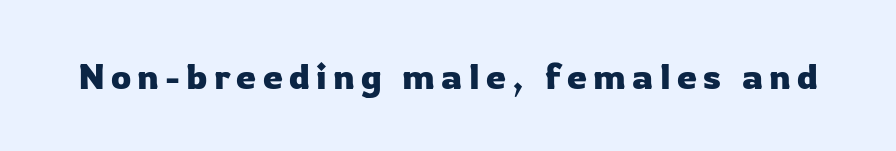
{"serif": "no", "italic": "no", "width": "normal", "stroke_contrast": "low", "x_height": "medium", "monospaced": "no", "underline": "no", "glyph_px": 36}
